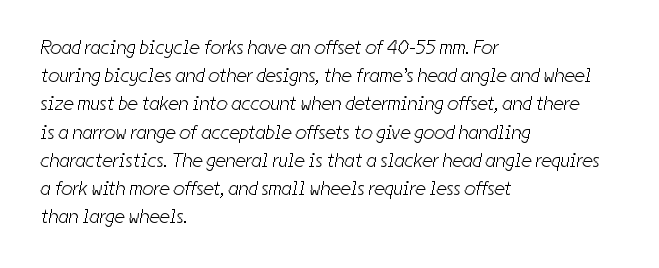
Descender tails drop into unmarked territory. The font sits on the lighter half of the weight spectrum, regular included. Short note: letters normally spaced. Is there much room between lines? A standard amount, neither cramped nor airy.
